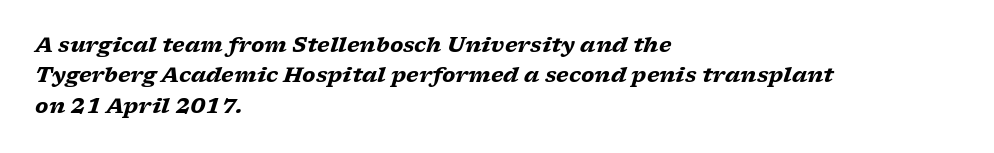
Short and long lines alike share a common starting point at left. Italic: yes, the glyphs are oblique. A typesetter would call this zero additional tracking. The passage shown stacks its lines at a standard gap. Descenders are the only things crossing below the line. Pretty heavy lettering here — definitely bold.
